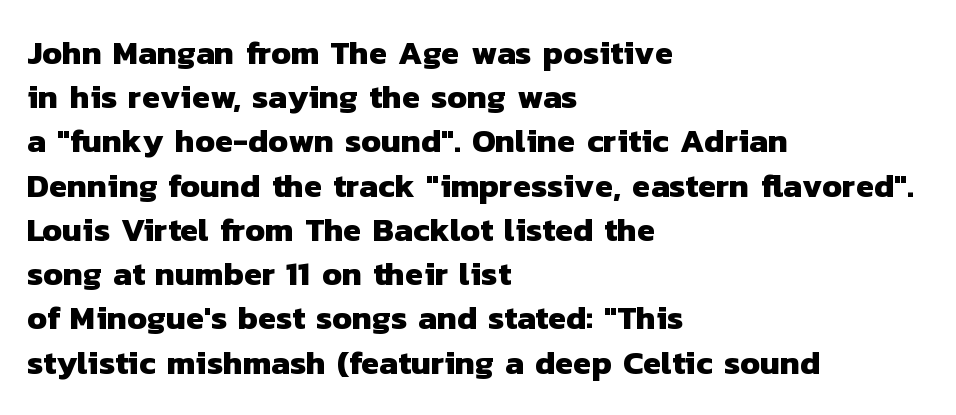
{"serif": "no", "bold": "yes", "weight": "heavy", "width": "normal", "stroke_contrast": "low", "x_height": "medium", "monospaced": "no", "underline": "no", "align": "left", "line_spacing": "normal", "line_spacing_ratio": 1.34, "letter_spacing": "normal", "letter_spacing_em": 0.0, "glyph_px": 33}
